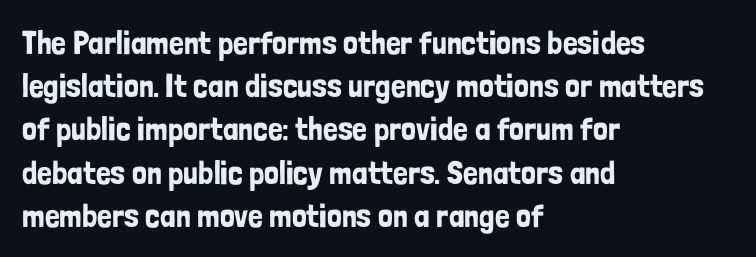
The image shows 33 px condensed sans-serif type, upright; set left-aligned, normal line spacing (1.31x), normal letter spacing, not underlined; low stroke contrast and a medium x-height.
